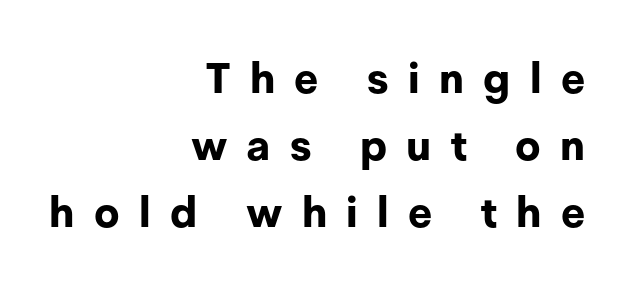
The image shows 42 px bold sans-serif type, upright; set right-aligned, normal line spacing (1.59x), unusually wide letter spacing (+0.46 em), not underlined; low stroke contrast and a medium x-height.
